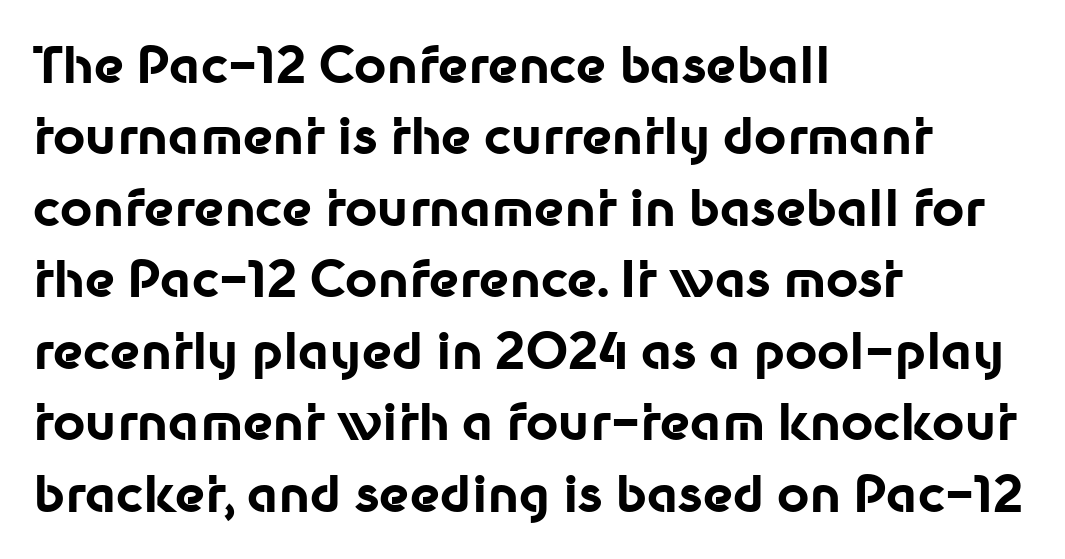
Are there feet on the stems? There aren't — it's a sans. Looks like regular typesetting: each glyph gets only the width it needs. When letters stand straight like this, we call the style roman or upright. Notice how the passage keeps a crisp vertical edge on the left only.
